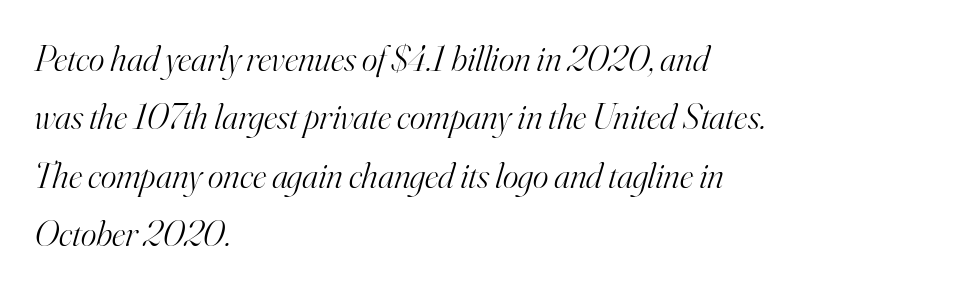
{"serif": "yes", "italic": "yes", "lean": "right", "slant_degrees": 16, "bold": "no", "weight": "light", "width": "normal", "stroke_contrast": "high", "x_height": "small", "monospaced": "no", "underline": "no", "align": "left", "line_spacing": "normal", "line_spacing_ratio": 1.58, "letter_spacing": "normal", "letter_spacing_em": 0.0, "glyph_px": 37}
